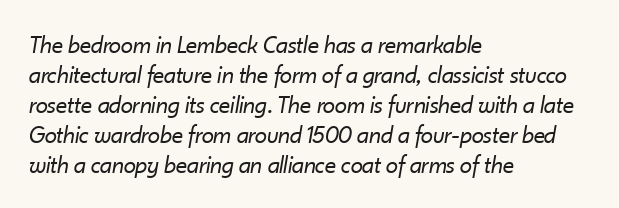
Q: Is the text bold? A: No.
Q: Is the text italic (slanted)? A: Yes, it leans right by about 10 degrees.
Q: Is the text underlined? A: No.
Q: How is the paragraph aligned? A: Left-aligned.
Q: Is the spacing between letters normal or unusually wide? A: Normal.
